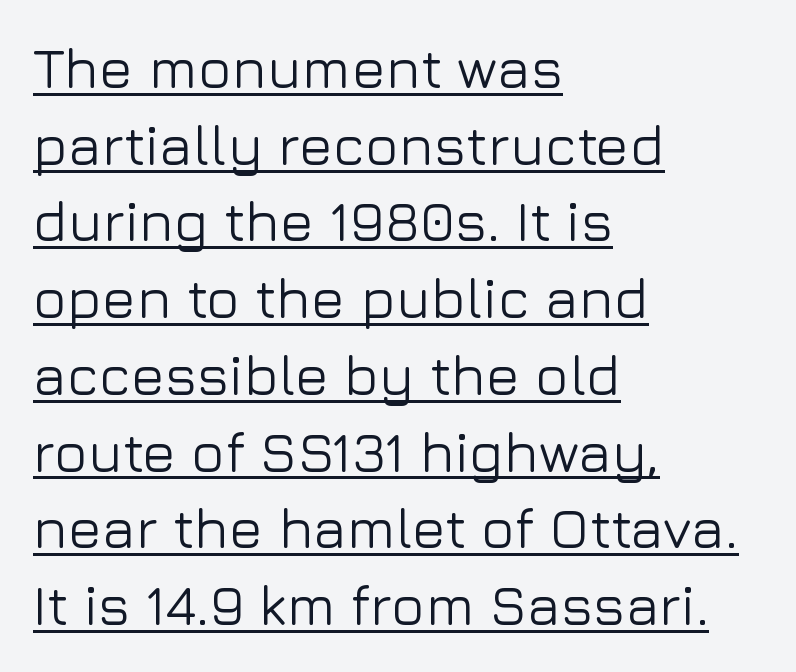
Is the letter spacing exaggerated? No — it looks like the ordinary default. The rendering anchors every line to the left-hand side. This sample carries an underscore along the baseline area. The vertical gap from one line to the next is medium. Italic? Not at all — the glyphs are vertical. A typesetter would label this face a sans.
